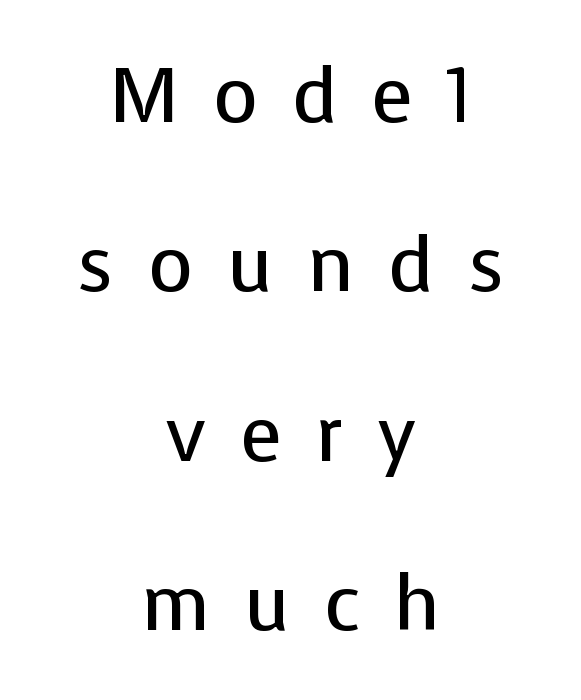
Q: Is the text bold? A: No.
Q: Is the text italic (slanted)? A: No, it is upright.
Q: Is the typeface a serif or a sans-serif typeface? A: Sans-serif.
Q: Is the text underlined? A: No.
Q: How is the paragraph aligned? A: Centered.
Q: Is the spacing between letters normal or unusually wide? A: Unusually wide.
Q: Is the spacing between lines tight, normal or loose? A: Loose.
Q: Width (condensed, normal, or wide)? A: Normal.
Q: Stroke contrast? A: Low.
Q: x-height? A: Medium.
Q: Monospaced? A: No.
